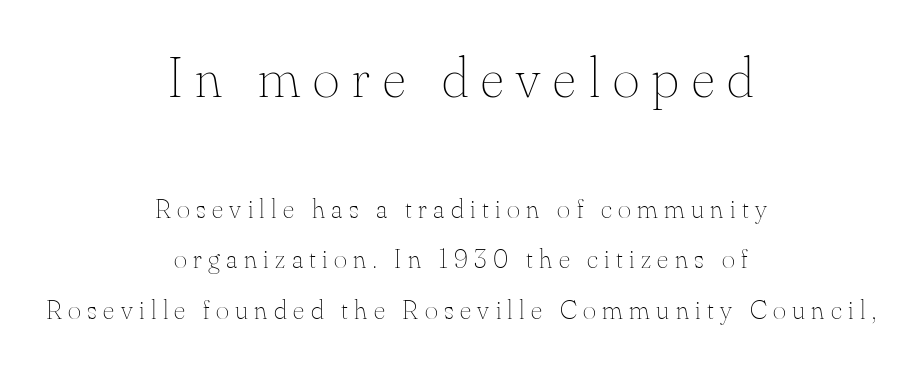
Q: Is the text bold? A: No.
Q: Is the text italic (slanted)? A: No, it is upright.
Q: Is the text underlined? A: No.
Q: How is the paragraph aligned? A: Centered.
Q: Is the spacing between letters normal or unusually wide? A: Unusually wide.
Q: Which block of text is set in a larger size, the first (top) or the second (bottom)? A: The first (top) one.
Q: Width (condensed, normal, or wide)? A: Normal.
Q: Stroke contrast? A: Medium.
Q: x-height? A: Small.
Q: Monospaced? A: No.
